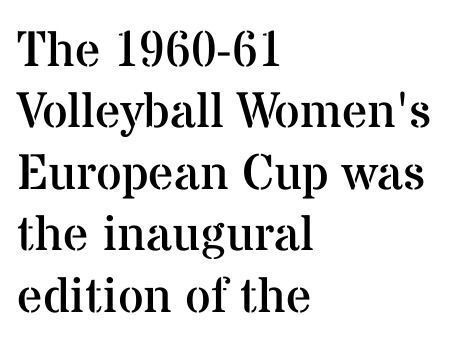
A typesetter would call this proportional, since set widths differ per character. The typesetting does not lean heavy: it is not bold. The tracking reads as untouched default to a designer's eye. In terms of posture, this sample is upright. Each line starts at the same left margin while the right side varies.
